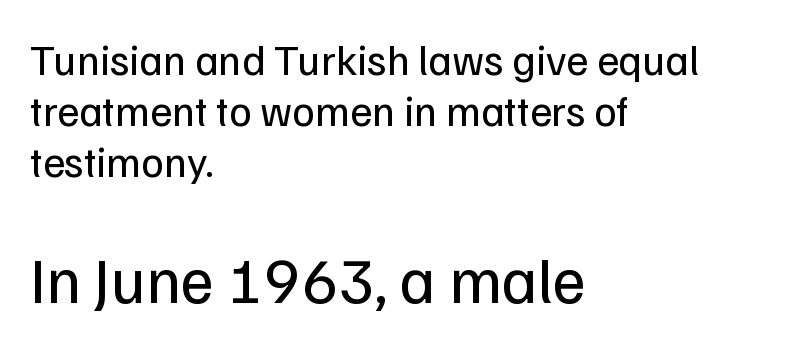
{"serif": "no", "italic": "no", "bold": "no", "weight": "regular", "width": "normal", "stroke_contrast": "low", "x_height": "medium", "monospaced": "no", "underline": "no", "align": "left", "line_spacing_ratio": 1.19, "letter_spacing": "normal", "letter_spacing_em": 0.0, "larger_block": "second", "size_ratio": 1.51, "glyph_px": 65}
